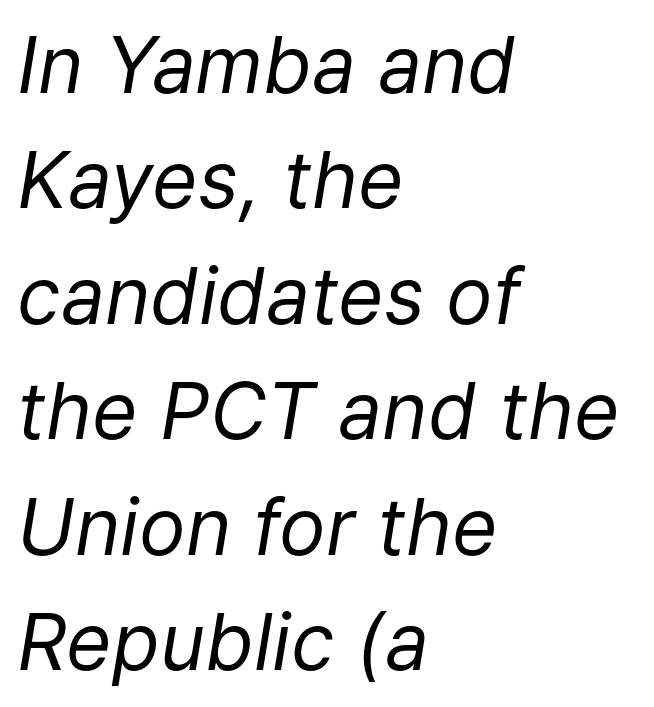
Q: Is the text bold? A: No.
Q: Is the text italic (slanted)? A: Yes, it leans right by about 9 degrees.
Q: Is the text underlined? A: No.
Q: How is the paragraph aligned? A: Left-aligned.
Q: Is the spacing between letters normal or unusually wide? A: Normal.
Q: Is the spacing between lines tight, normal or loose? A: Normal.
Q: Width (condensed, normal, or wide)? A: Normal.
Q: Stroke contrast? A: Low.
Q: x-height? A: Medium.
Q: Monospaced? A: No.
